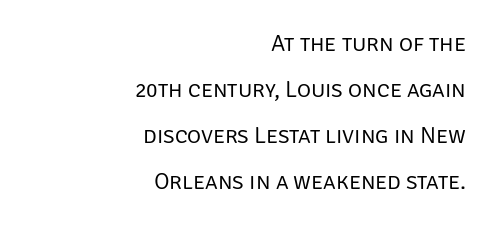
{"italic": "no", "bold": "no", "underline": "no", "align": "right", "line_spacing": "loose", "line_spacing_ratio": 1.91, "letter_spacing": "normal", "letter_spacing_em": 0.0, "glyph_px": 24}
